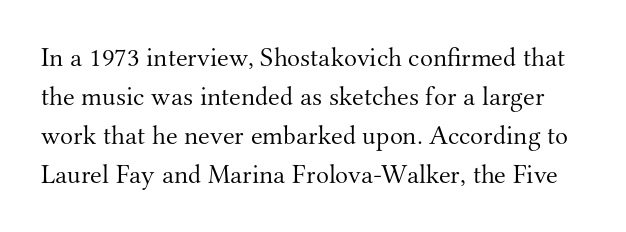
Q: Is the text bold? A: No.
Q: Is the text italic (slanted)? A: No, it is upright.
Q: Is the text underlined? A: No.
Q: Is the spacing between letters normal or unusually wide? A: Normal.
Q: Is the spacing between lines tight, normal or loose? A: Normal.
